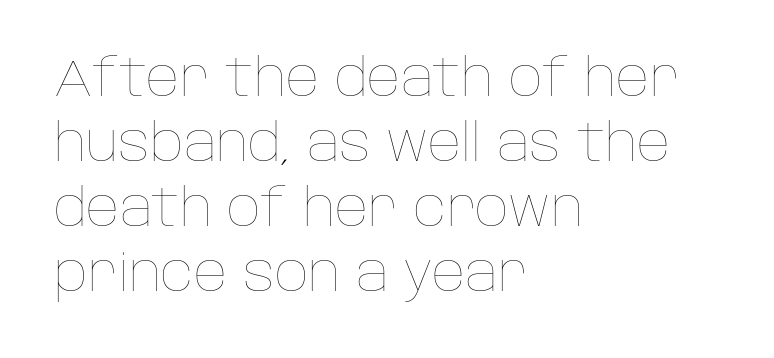
Q: Is the text bold? A: No.
Q: Is the text italic (slanted)? A: No, it is upright.
Q: Is the text underlined? A: No.
Q: How is the paragraph aligned? A: Left-aligned.
Q: Is the spacing between letters normal or unusually wide? A: Normal.
Q: Is the spacing between lines tight, normal or loose? A: Normal.
Q: Width (condensed, normal, or wide)? A: Normal.
Q: Stroke contrast? A: Low.
Q: x-height? A: Large.
Q: Monospaced? A: No.
